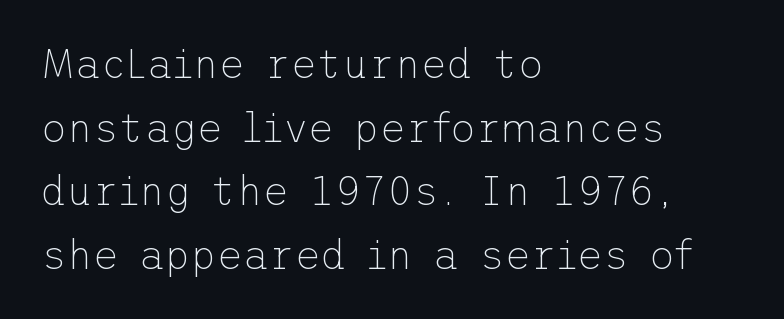
{"serif": "no", "italic": "no", "bold": "no", "weight": "thin", "width": "normal", "stroke_contrast": "low", "x_height": "medium", "underline": "no", "align": "left", "line_spacing": "normal", "line_spacing_ratio": 1.59, "letter_spacing": "normal", "letter_spacing_em": 0.0, "glyph_px": 40}
